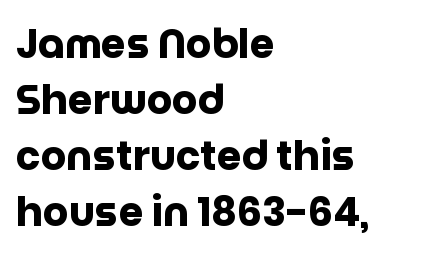
The image shows 40 px heavy sans-serif type, upright; set left-aligned, normal line spacing (1.4x), normal letter spacing, not underlined; low stroke contrast and a large x-height.
